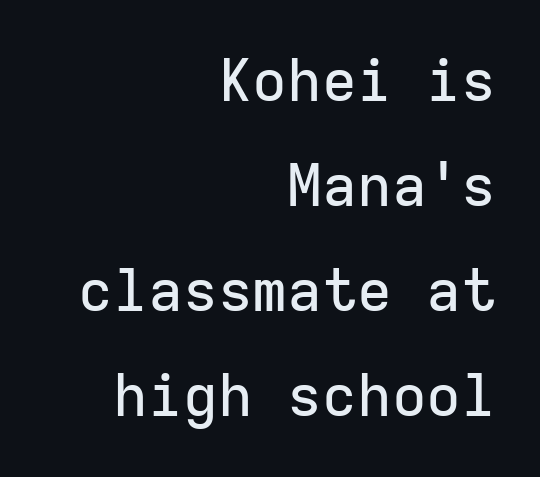
Q: Is the text italic (slanted)? A: No, it is upright.
Q: Is the typeface a serif or a sans-serif typeface? A: Sans-serif.
Q: Is the text underlined? A: No.
Q: How is the paragraph aligned? A: Right-aligned.
Q: Is the spacing between letters normal or unusually wide? A: Normal.
Q: Width (condensed, normal, or wide)? A: Normal.
Q: Stroke contrast? A: Low.
Q: x-height? A: Medium.
Q: Monospaced? A: Yes.
